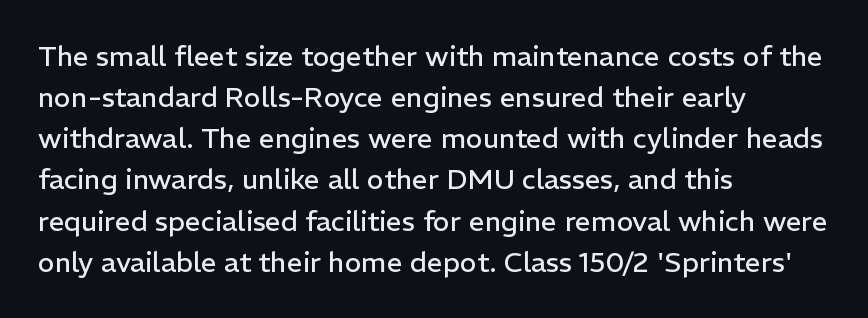
The rag falls on the right side of this text block. Letters rest on an invisible, unmarked baseline. This is roman type, the default non-slanted kind. Compared with typical body copy, the letter spacing here is the same.
